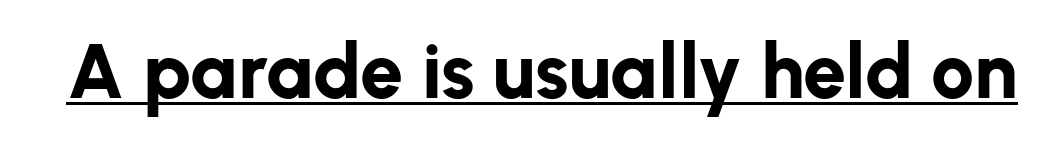
Q: Is the text bold? A: Yes.
Q: Is the text italic (slanted)? A: No, it is upright.
Q: Is the typeface a serif or a sans-serif typeface? A: Sans-serif.
Q: Is the text underlined? A: Yes.
Q: Is the spacing between letters normal or unusually wide? A: Normal.
Q: Width (condensed, normal, or wide)? A: Normal.
Q: Stroke contrast? A: Low.
Q: x-height? A: Medium.
Q: Monospaced? A: No.
